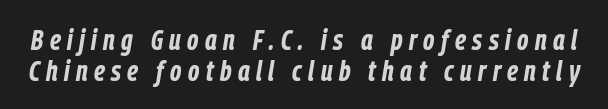
Q: Is the text bold? A: Yes.
Q: Is the text italic (slanted)? A: Yes, it leans right by about 9 degrees.
Q: Is the text underlined? A: No.
Q: Is the spacing between letters normal or unusually wide? A: Unusually wide.
Q: Is the spacing between lines tight, normal or loose? A: Tight.
Q: Width (condensed, normal, or wide)? A: Condensed.
Q: Stroke contrast? A: Low.
Q: x-height? A: Medium.
Q: Monospaced? A: No.
